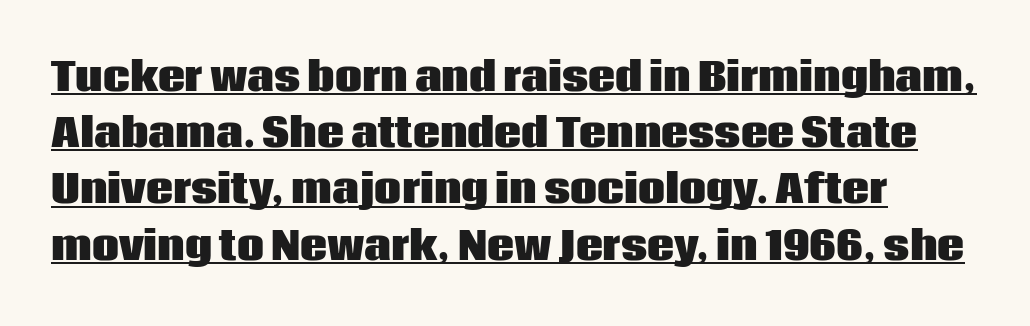
A sans-serif font was chosen for this passage. Rendered with straight, roman letterforms. The string is rendered with underlining switched on. Glyph-to-glyph distance matches everyday printed text.
